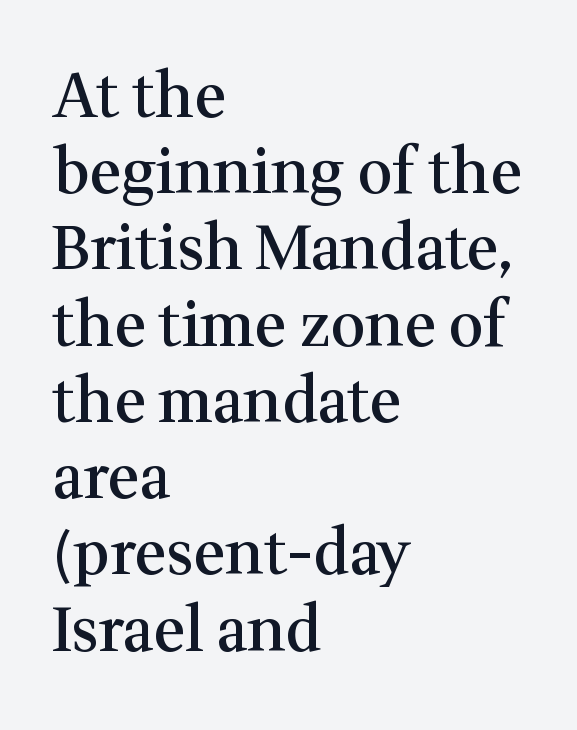
The image shows 61 px semibold serif type, upright; set left-aligned, normal line spacing (1.25x), normal letter spacing, not underlined; medium stroke contrast and a medium x-height.
